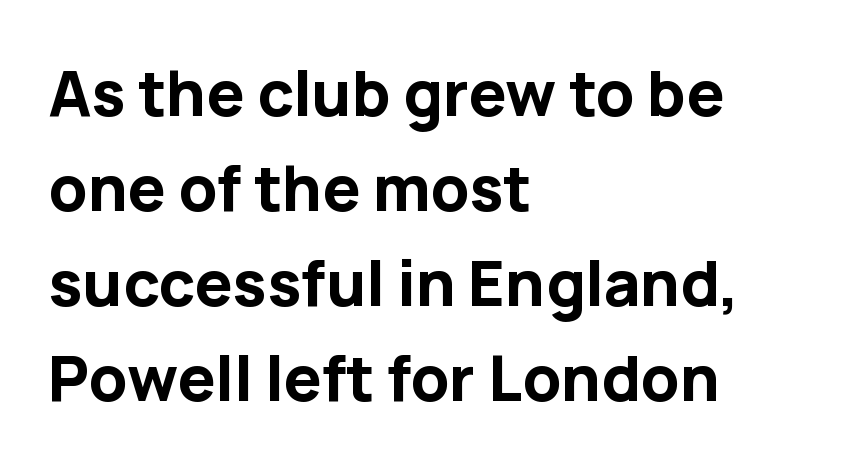
The image shows 63 px bold sans-serif type, upright; set left-aligned, normal line spacing (1.51x), normal letter spacing, not underlined; low stroke contrast and a medium x-height.
